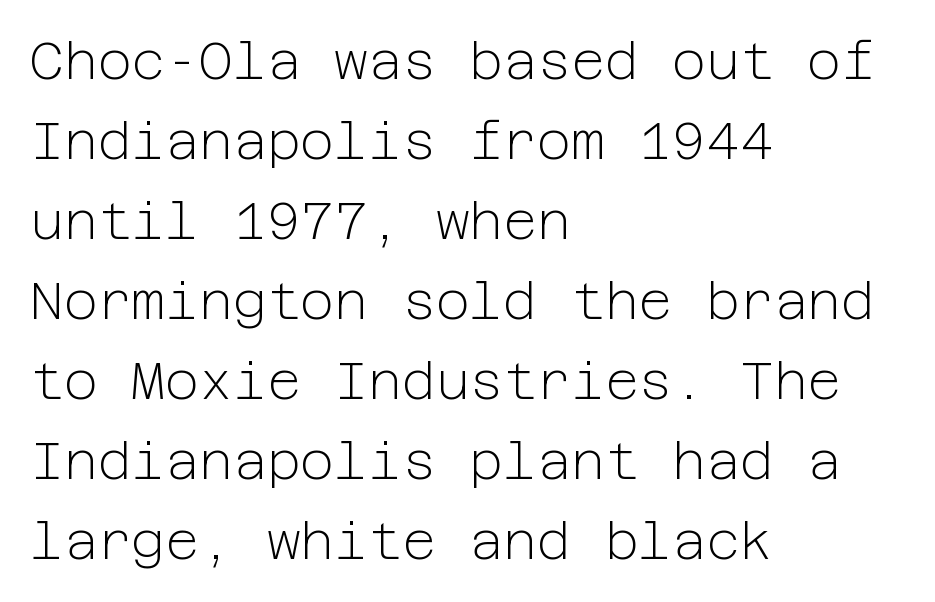
The image shows 52 px light sans-serif type, upright; set left-aligned, normal line spacing (1.54x), normal letter spacing, not underlined; low stroke contrast and a medium x-height.
